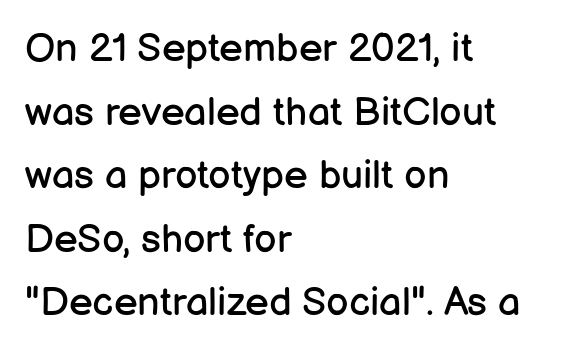
Q: Is the text bold? A: No.
Q: Is the text italic (slanted)? A: No, it is upright.
Q: Is the typeface a serif or a sans-serif typeface? A: Sans-serif.
Q: Is the text underlined? A: No.
Q: How is the paragraph aligned? A: Left-aligned.
Q: Is the spacing between letters normal or unusually wide? A: Normal.
Q: Is the spacing between lines tight, normal or loose? A: Normal.
Q: Width (condensed, normal, or wide)? A: Normal.
Q: Stroke contrast? A: Low.
Q: x-height? A: Medium.
Q: Monospaced? A: No.
